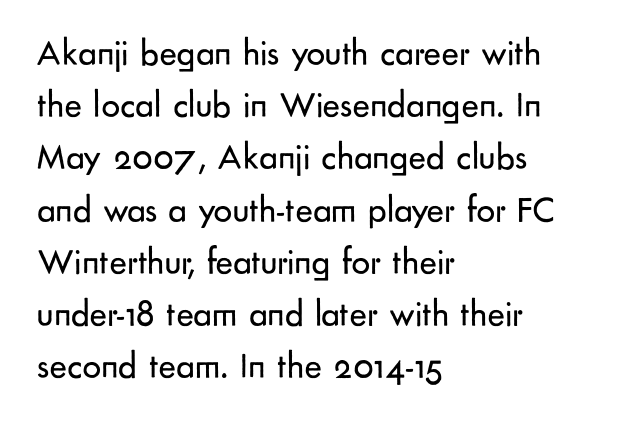
The designer left line spacing at the default. Every stem runs plumb, perpendicular to the baseline. Honestly, the letter spacing is just normal — you wouldn't notice it. The characters display no serif detailing; their extremities are plain. The rendering anchors every line to the left-hand side. The characters are drawn with everyday or finer stroke widths.
